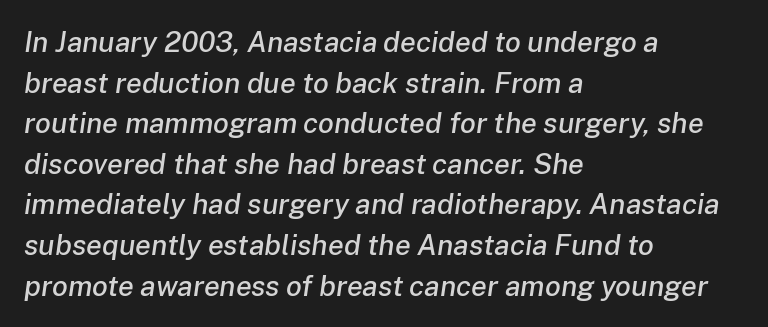
The image shows 29 px text type, italic (leaning right); set left-aligned, normal line spacing (1.4x), normal letter spacing, not underlined; low stroke contrast and a medium x-height.
